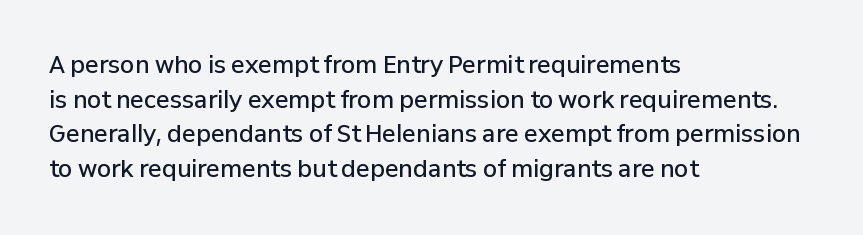
Q: Is the text bold? A: Semi-bold.
Q: Is the text italic (slanted)? A: No, it is upright.
Q: Is the text underlined? A: No.
Q: How is the paragraph aligned? A: Left-aligned.
Q: Is the spacing between letters normal or unusually wide? A: Normal.
Q: Is the spacing between lines tight, normal or loose? A: Normal.
